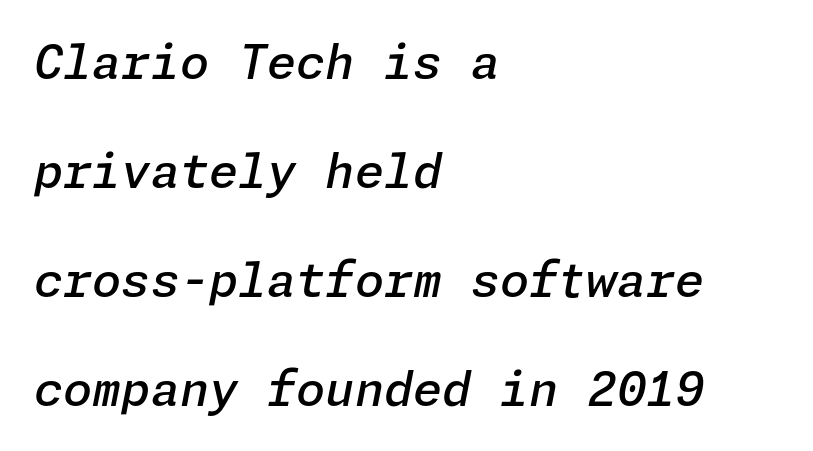
Q: Is the text bold? A: Semi-bold.
Q: Is the text italic (slanted)? A: Yes, it leans right by about 11 degrees.
Q: Is the text underlined? A: No.
Q: How is the paragraph aligned? A: Left-aligned.
Q: Is the spacing between letters normal or unusually wide? A: Normal.
Q: Is the spacing between lines tight, normal or loose? A: Loose.
Q: Width (condensed, normal, or wide)? A: Normal.
Q: Stroke contrast? A: Low.
Q: x-height? A: Medium.
